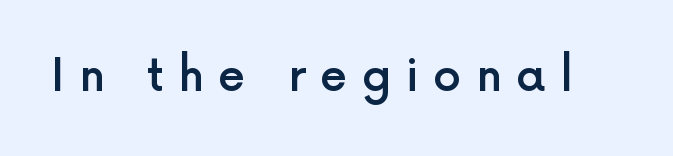
{"serif": "no", "italic": "no", "bold": "semi", "weight": "semibold", "width": "normal", "x_height": "medium", "monospaced": "no", "underline": "no", "letter_spacing": "wide", "letter_spacing_em": 0.33, "glyph_px": 44}
